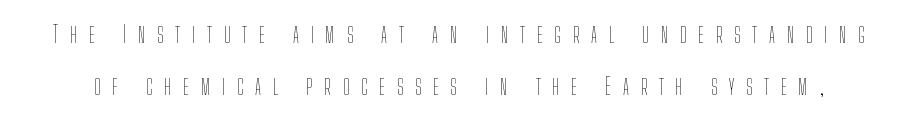
The image shows 24 px text type, upright; set loose line spacing (2.15x), unusually wide letter spacing (+0.49 em), not underlined.
